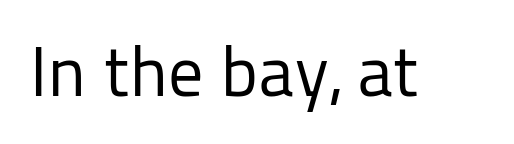
Q: Is the text bold? A: No.
Q: Is the text italic (slanted)? A: No, it is upright.
Q: Is the typeface a serif or a sans-serif typeface? A: Sans-serif.
Q: Is the text underlined? A: No.
Q: Is the spacing between letters normal or unusually wide? A: Normal.
Q: Width (condensed, normal, or wide)? A: Normal.
Q: Stroke contrast? A: Low.
Q: x-height? A: Medium.
Q: Monospaced? A: No.
